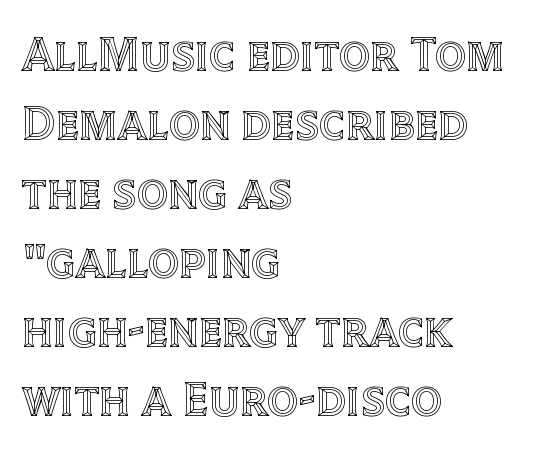
{"italic": "no", "width": "normal", "x_height": "large", "monospaced": "no", "underline": "no", "align": "left", "line_spacing": "normal", "line_spacing_ratio": 1.41, "letter_spacing": "normal", "letter_spacing_em": 0.0, "glyph_px": 49}
